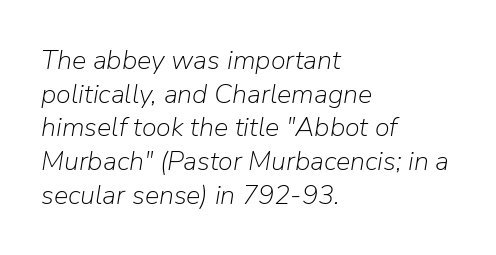
Q: Is the text bold? A: No.
Q: Is the text italic (slanted)? A: Yes, it leans right by about 9 degrees.
Q: Is the text underlined? A: No.
Q: How is the paragraph aligned? A: Left-aligned.
Q: Is the spacing between letters normal or unusually wide? A: Normal.
Q: Is the spacing between lines tight, normal or loose? A: Normal.
